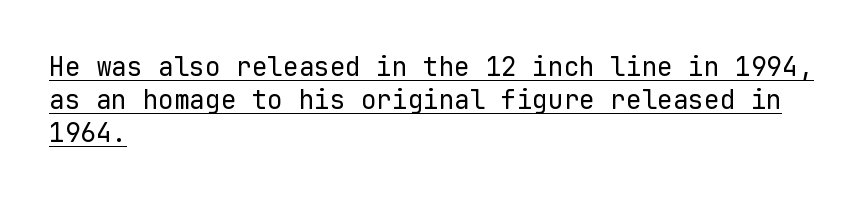
Is the stroke heavy? The answer is a plain regular-or-lighter. In terms of posture, this sample is upright. The face used here is rendered with its standard letterfit. The lines sit at an ordinary, default distance from one another. Descenders here cross a horizontal rule under the line.
